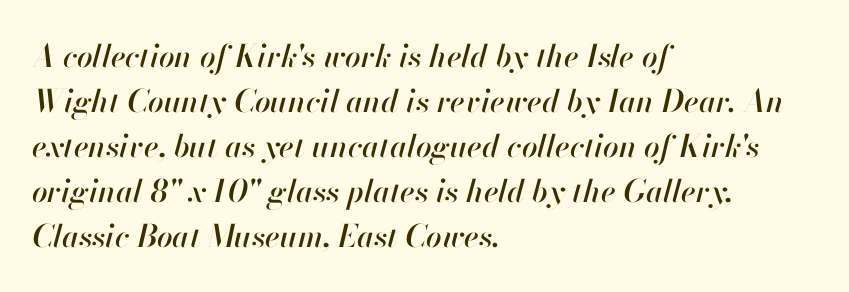
A typesetter would call this proportional, since set widths differ per character. Compared with ordinary roman type, these characters are visibly tilted. Regarding leading, the lines here are spaced in the standard way. Alignment: flush left.
